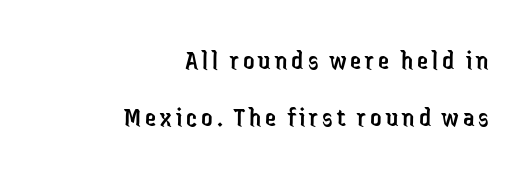
Weight class: somewhere from thin through regular. Think of a printed novel: that variable character pitch is what you see here. Rows of type keep a wide berth in the vertical direction. Descenders hang freely into open space.
